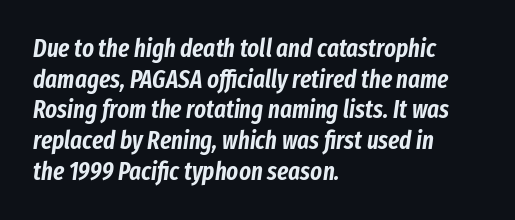
The image shows 25 px text type, italic (leaning right); set left-aligned, line spacing 1.23x, normal letter spacing, not underlined.
